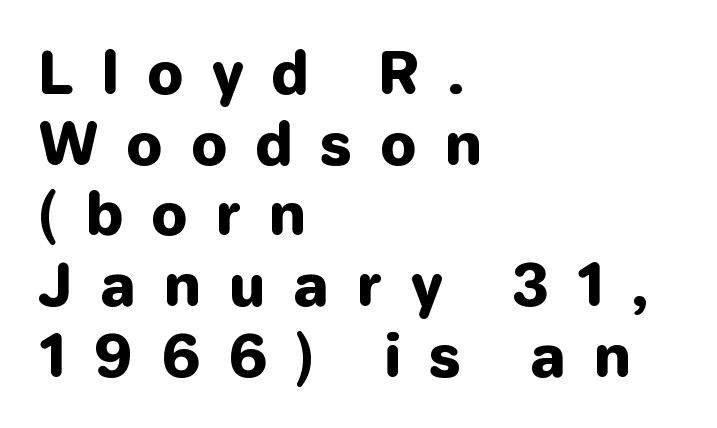
The image shows 57 px heavy sans-serif type, upright; set left-aligned, line spacing 1.24x, unusually wide letter spacing (+0.48 em), not underlined; low stroke contrast and a medium x-height.
